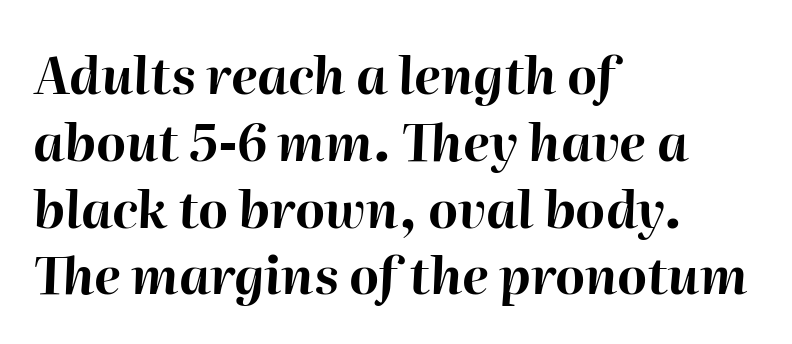
{"italic": "yes", "lean": "right", "slant_degrees": 2, "bold": "yes", "weight": "bold", "width": "normal", "stroke_contrast": "high", "x_height": "medium", "monospaced": "no", "underline": "no", "align": "left", "line_spacing": "normal", "line_spacing_ratio": 1.31, "letter_spacing": "normal", "letter_spacing_em": 0.0, "glyph_px": 51}
